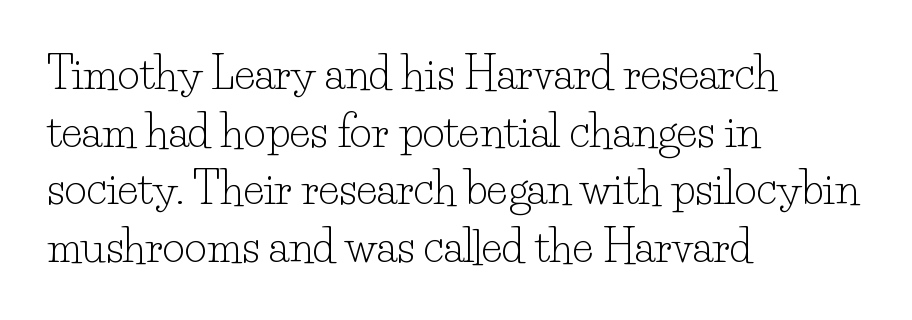
{"serif": "yes", "italic": "no", "bold": "no", "weight": "light", "width": "normal", "stroke_contrast": "low", "x_height": "small", "monospaced": "no", "underline": "no", "align": "left", "line_spacing": "normal", "line_spacing_ratio": 1.34, "letter_spacing": "normal", "letter_spacing_em": 0.0, "glyph_px": 43}
